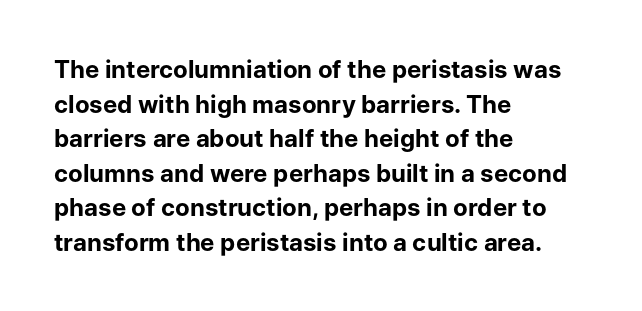
Q: Is the text bold? A: Yes.
Q: Is the text italic (slanted)? A: No, it is upright.
Q: Is the text underlined? A: No.
Q: How is the paragraph aligned? A: Left-aligned.
Q: Is the spacing between letters normal or unusually wide? A: Normal.
Q: Is the spacing between lines tight, normal or loose? A: Normal.
